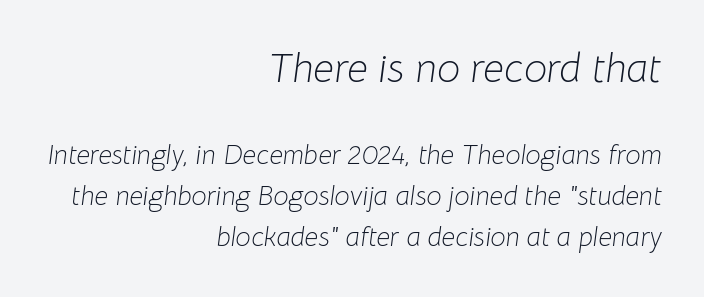
The image shows 41 px light type, italic (leaning right); set right-aligned, normal line spacing (1.52x), normal letter spacing, not underlined; the first (top) block is 1.52x larger; low stroke contrast and a medium x-height.
